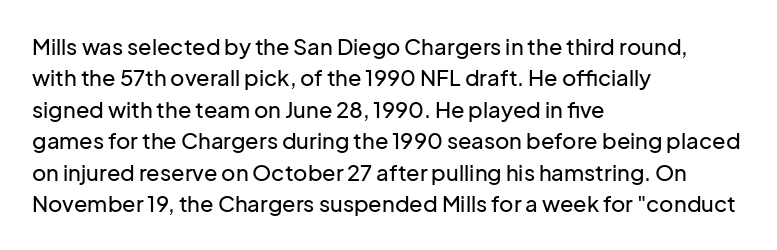
Q: Is the text italic (slanted)? A: No, it is upright.
Q: Is the text underlined? A: No.
Q: How is the paragraph aligned? A: Left-aligned.
Q: Is the spacing between letters normal or unusually wide? A: Normal.
Q: Is the spacing between lines tight, normal or loose? A: Normal.
